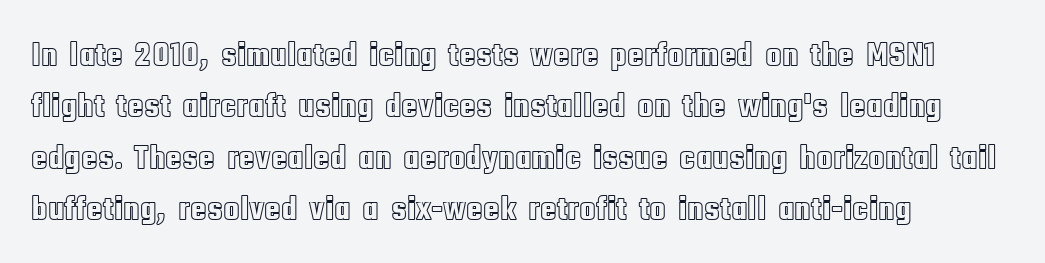
The image shows 34 px condensed type, upright; set left-aligned, normal line spacing (1.51x), normal letter spacing, not underlined; a large x-height.
